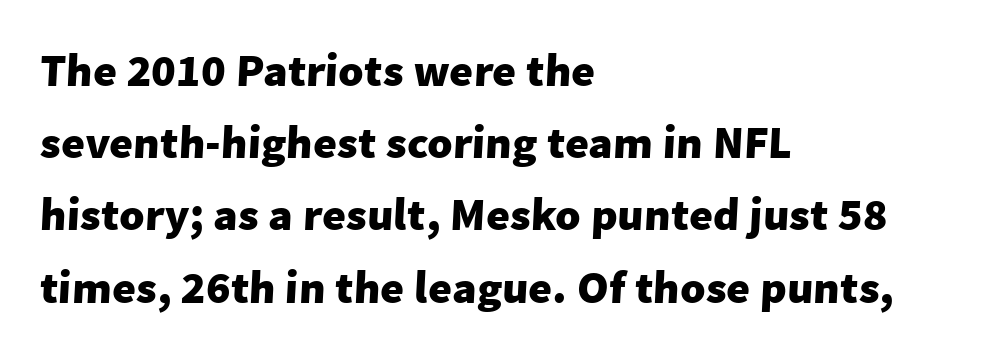
The setting favours the left margin, as ordinary paragraphs usually do. Any mark beneath the type? The region is blank. These lines are rendered in a variable-pitch font. The block of text has a typical density, with ordinary space between rows.
